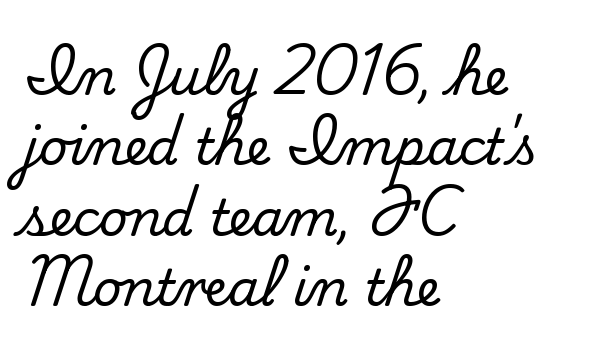
The letters carry serifs — small finishing strokes at the ends of their stems. Horizontal alignment here is leftward, the default for most running prose. If you measured baseline to baseline, you'd find a middling distance. Check the space under the baseline: it is left empty. Nothing unusual about the tracking: characters are spaced as the font intends. Character widths vary here, with narrow letters taking less room than wide ones.
